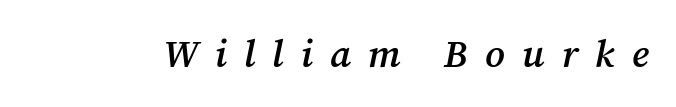
Each row of text sits above clean, open space. A somewhat darkened texture: the type is semibold rather than bold. The horizontal fit of the characters is loose and conspicuously gappy. Type style note: has serifs. The specimen reads as italic at a glance. Each letter keeps its own natural width here, so spacing adapts to shape.
